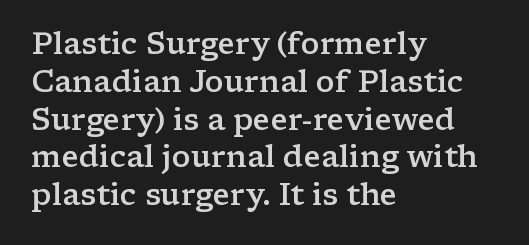
Is this a fixed-width face? No — the glyphs have proportional, varying widths. Posture: upright roman. Has an underline been added? It has not. Serif or sans? Serif — the stroke terminals have little feet. The tracking reads as untouched default to a designer's eye. Every letter is mildly thick-stroked: semibold rather than bold.
